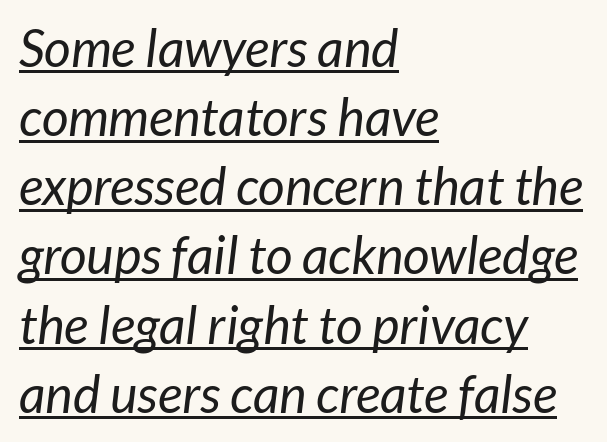
The image shows 52 px regular-weight sans-serif type; set left-aligned, normal line spacing (1.33x), normal letter spacing, underlined; low stroke contrast and a medium x-height.
